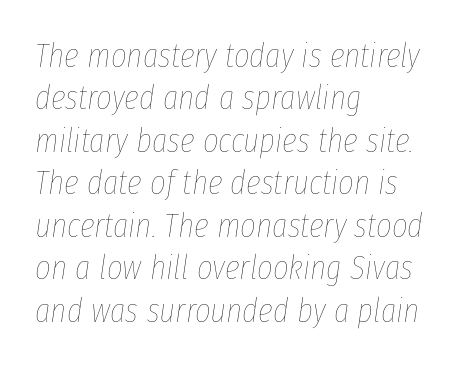
{"italic": "yes", "lean": "right", "slant_degrees": 8, "bold": "no", "weight": "thin", "width": "condensed", "stroke_contrast": "low", "x_height": "medium", "monospaced": "no", "underline": "no", "align": "left", "line_spacing": "normal", "line_spacing_ratio": 1.25, "letter_spacing": "normal", "letter_spacing_em": 0.0, "glyph_px": 34}
